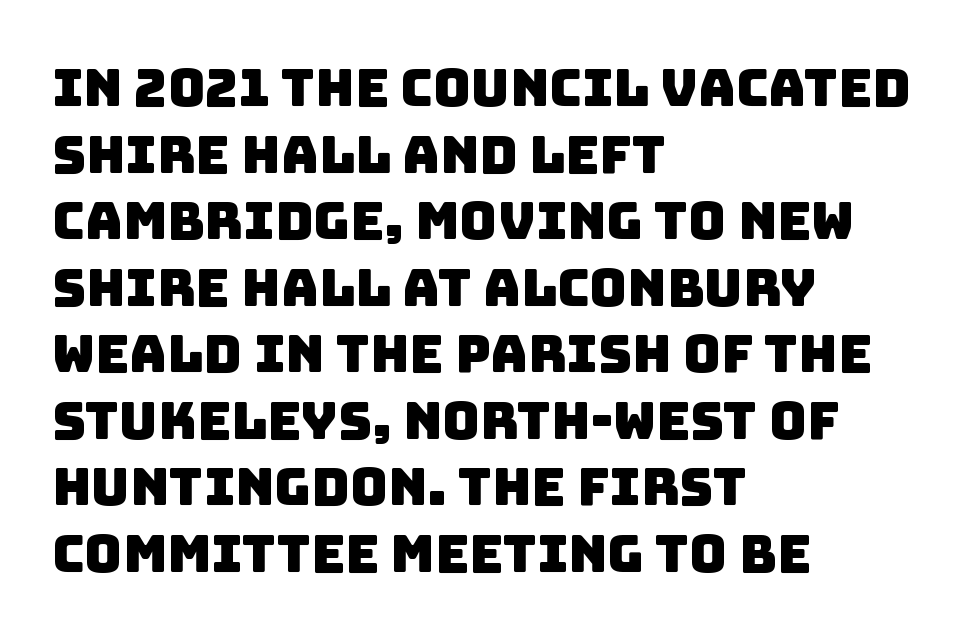
The image shows 52 px sans-serif type; set left-aligned, normal line spacing (1.28x), normal letter spacing, not underlined; low stroke contrast and a large x-height.
